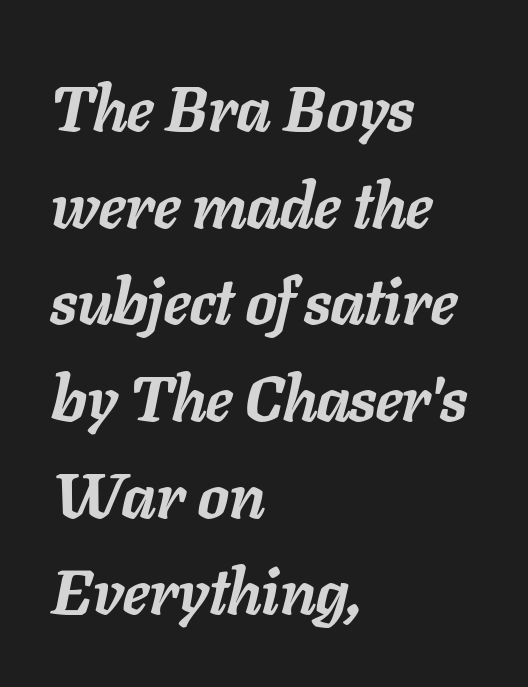
{"italic": "yes", "lean": "right", "slant_degrees": 11, "bold": "yes", "weight": "semibold", "width": "normal", "stroke_contrast": "low", "x_height": "medium", "monospaced": "no", "underline": "no", "align": "left", "line_spacing": "normal", "line_spacing_ratio": 1.51, "letter_spacing": "normal", "letter_spacing_em": 0.0, "glyph_px": 64}
